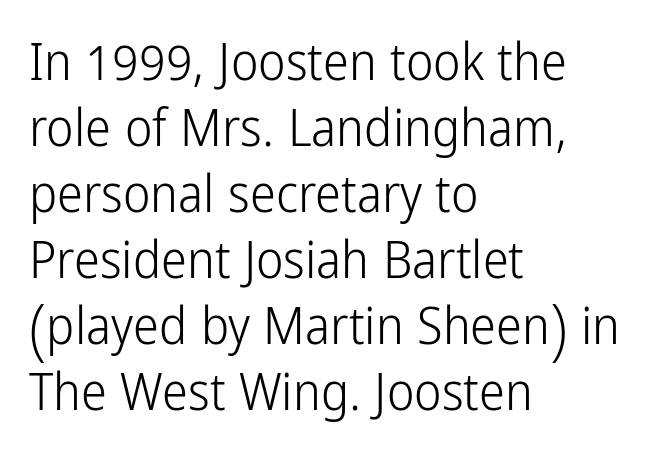
The image shows 52 px light, condensed sans-serif type, upright; set left-aligned, normal line spacing (1.27x), normal letter spacing, not underlined; low stroke contrast and a medium x-height.
